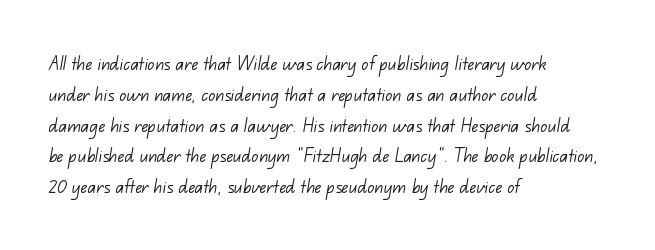
Glance below the letters and you will spot only blank space. Vertical spacing — default. Spacing between characters is what you'd get straight out of the box. Does the copy run flush right? No — it runs flush left. The typeface has the unassuming heft of standard copy or less.
